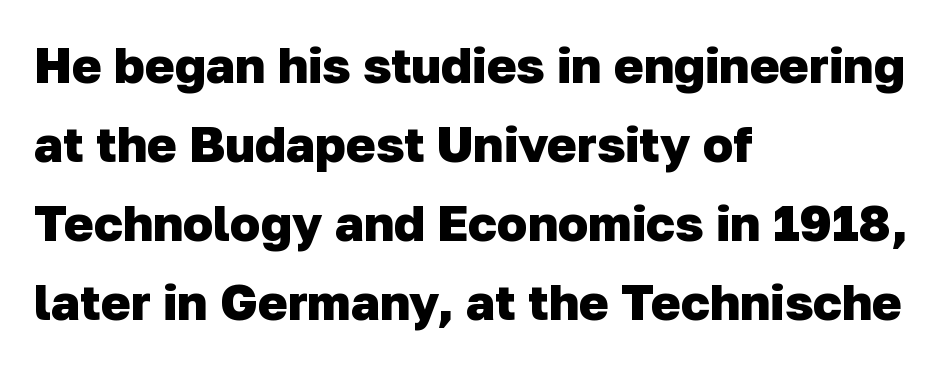
Q: Is the text bold? A: Yes.
Q: Is the typeface a serif or a sans-serif typeface? A: Sans-serif.
Q: Is the text underlined? A: No.
Q: How is the paragraph aligned? A: Left-aligned.
Q: Is the spacing between letters normal or unusually wide? A: Normal.
Q: Is the spacing between lines tight, normal or loose? A: Normal.
Q: Width (condensed, normal, or wide)? A: Normal.
Q: Stroke contrast? A: Low.
Q: x-height? A: Medium.
Q: Monospaced? A: No.
